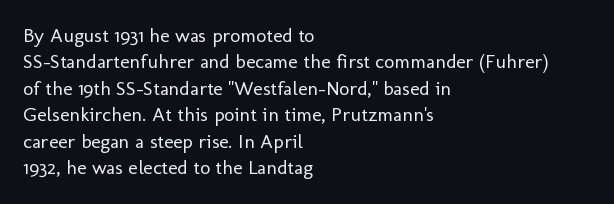
Characters remain perfectly vertical along every line. Rows of type keep a routine distance in the vertical direction. The face looks like a standard text weight, possibly lighter. Letter spacing: default. Each row of text sits above clean, open space.
